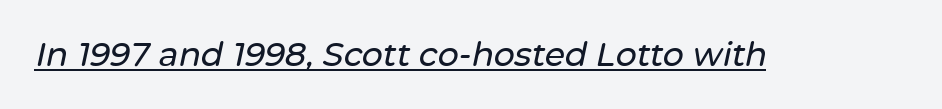
The image shows 33 px text type, italic (leaning right); set normal letter spacing, underlined; low stroke contrast and a medium x-height.
